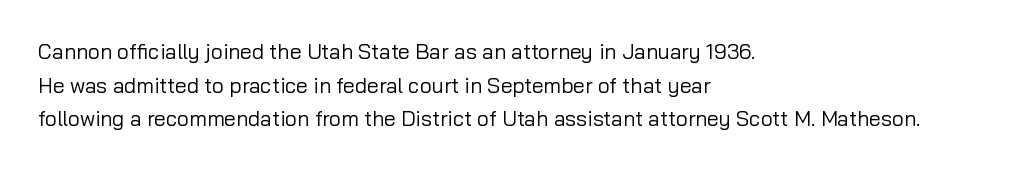
Q: Is the text bold? A: No.
Q: Is the text italic (slanted)? A: No, it is upright.
Q: Is the text underlined? A: No.
Q: How is the paragraph aligned? A: Left-aligned.
Q: Is the spacing between letters normal or unusually wide? A: Normal.
Q: Is the spacing between lines tight, normal or loose? A: Normal.
